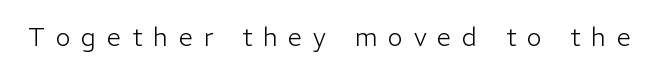
The image shows 25 px text type, upright; set unusually wide letter spacing (+0.44 em), not underlined.
